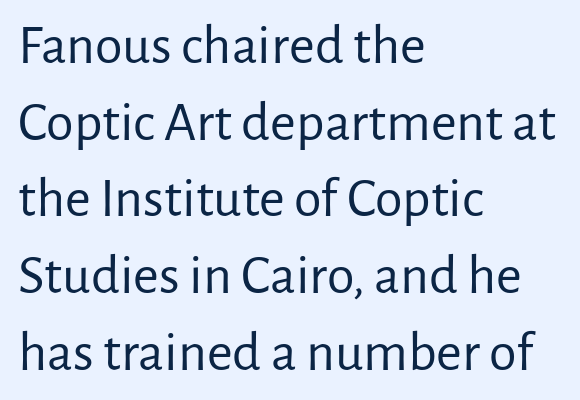
Q: Is the text bold? A: No.
Q: Is the text italic (slanted)? A: No, it is upright.
Q: Is the typeface a serif or a sans-serif typeface? A: Sans-serif.
Q: Is the text underlined? A: No.
Q: How is the paragraph aligned? A: Left-aligned.
Q: Is the spacing between letters normal or unusually wide? A: Normal.
Q: Is the spacing between lines tight, normal or loose? A: Normal.
Q: Width (condensed, normal, or wide)? A: Normal.
Q: Stroke contrast? A: Low.
Q: x-height? A: Medium.
Q: Monospaced? A: No.
